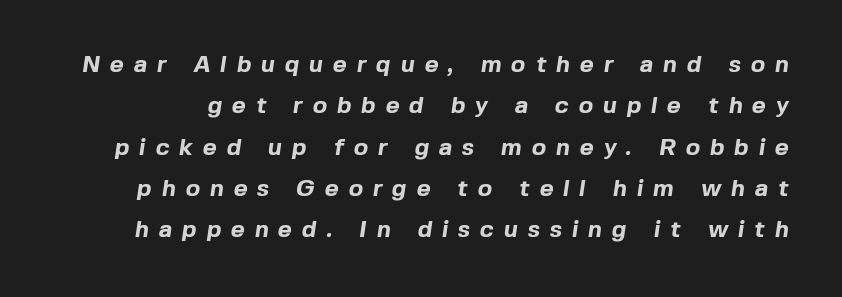
The passage shown has open, widely tracked lettering throughout. The foot of each line stays bare and open. I'd describe the lettering as bold — thick and assertive.
